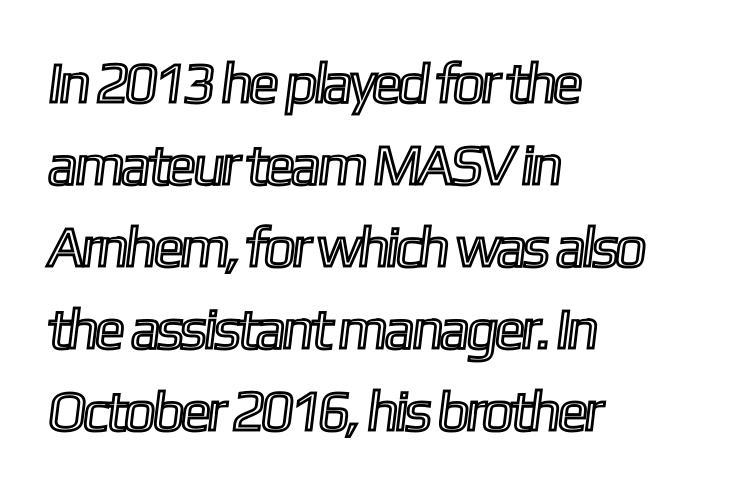
The passage is arranged the way most books set body copy — flush left. Is this a fixed-width face? No — the glyphs have proportional, varying widths. The specimen omits any rule beneath the text block's lines. Successive baselines arrive at the customary interval. No extra tracking has been applied to these lines.
